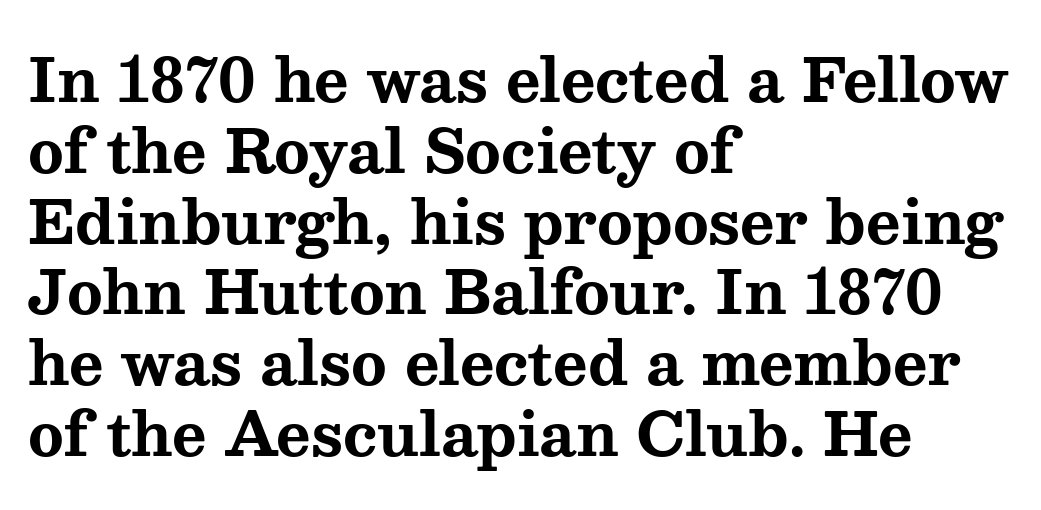
{"serif": "yes", "italic": "no", "bold": "yes", "weight": "bold", "width": "wide", "stroke_contrast": "medium", "x_height": "medium", "monospaced": "no", "underline": "no", "align": "left", "line_spacing_ratio": 1.2, "letter_spacing": "normal", "letter_spacing_em": 0.0, "glyph_px": 59}
